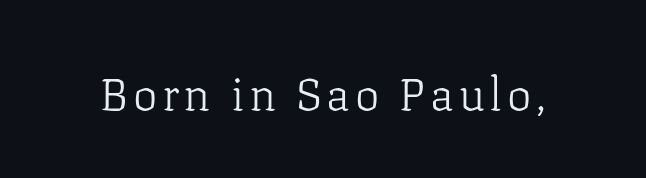
Q: Is the text bold? A: No.
Q: Is the text italic (slanted)? A: No, it is upright.
Q: Is the typeface a serif or a sans-serif typeface? A: Serif.
Q: Is the text underlined? A: No.
Q: Width (condensed, normal, or wide)? A: Normal.
Q: Stroke contrast? A: Low.
Q: x-height? A: Medium.
Q: Monospaced? A: No.
